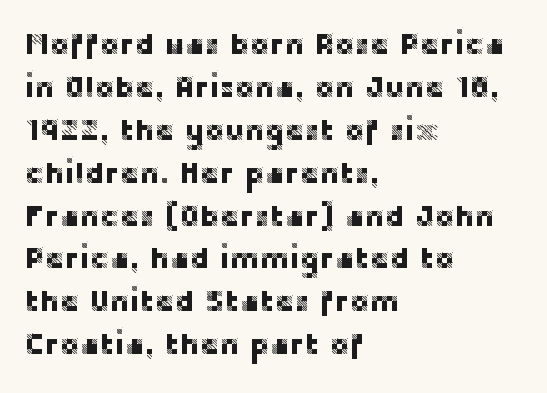
Q: Is the text italic (slanted)? A: No, it is upright.
Q: Is the typeface a serif or a sans-serif typeface? A: Sans-serif.
Q: Is the text underlined? A: No.
Q: How is the paragraph aligned? A: Left-aligned.
Q: Is the spacing between letters normal or unusually wide? A: Normal.
Q: Is the spacing between lines tight, normal or loose? A: Normal.
Q: Width (condensed, normal, or wide)? A: Normal.
Q: Stroke contrast? A: Low.
Q: x-height? A: Large.
Q: Monospaced? A: No.
